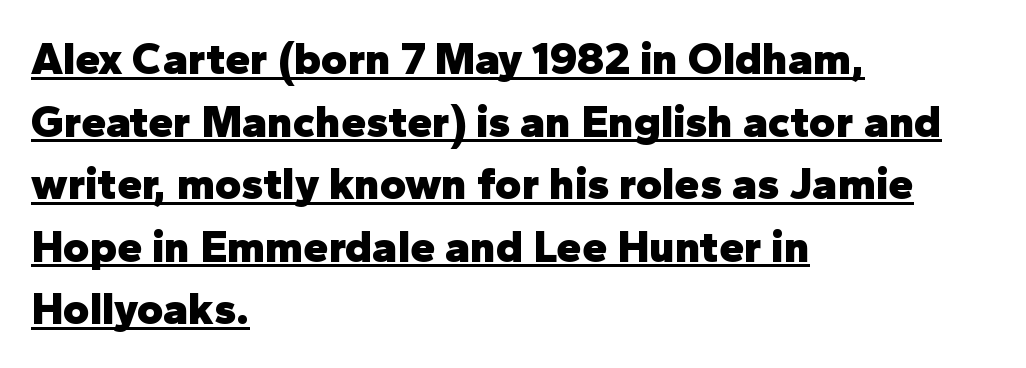
{"serif": "no", "italic": "no", "bold": "yes", "weight": "heavy", "width": "normal", "stroke_contrast": "low", "x_height": "medium", "monospaced": "no", "underline": "yes", "align": "left", "line_spacing": "normal", "line_spacing_ratio": 1.39, "letter_spacing": "normal", "letter_spacing_em": 0.0, "glyph_px": 45}
